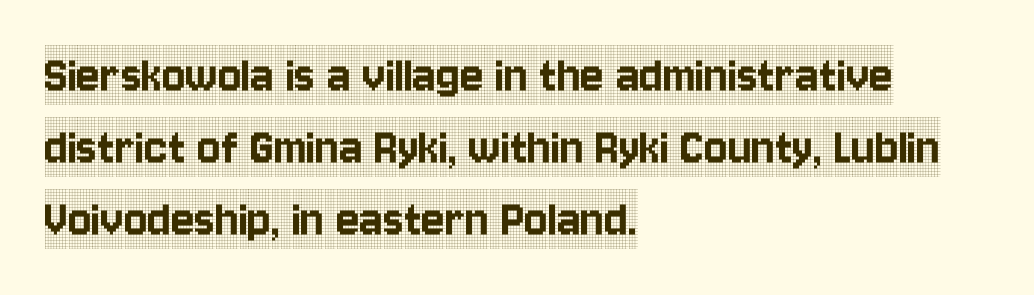
The lettering stays uniformly vertical, giving the passage a roman look. Each letter's strokes conclude with small projecting serifs. These lines are rendered in a variable-pitch font. Leftover space on each line is placed entirely after the last word.
